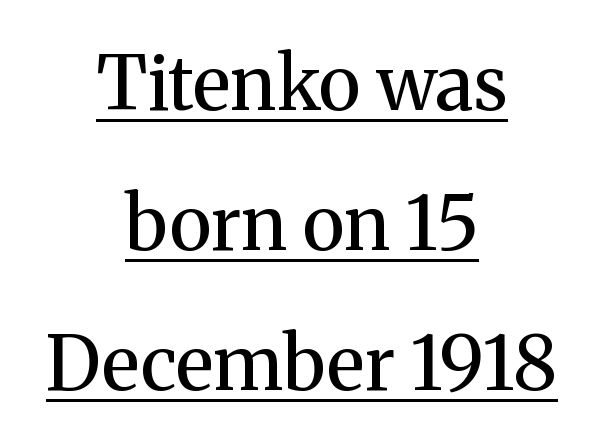
{"serif": "yes", "italic": "no", "bold": "no", "weight": "regular", "width": "normal", "stroke_contrast": "medium", "x_height": "medium", "monospaced": "no", "underline": "yes", "align": "center", "line_spacing_ratio": 1.87, "letter_spacing": "normal", "letter_spacing_em": 0.0, "glyph_px": 75}
